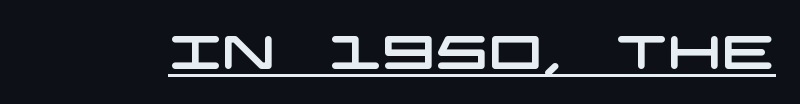
Tracking value appears to be zero — textbook default spacing. Nope, no serifs anywhere on these letters. The specimen includes a rule beneath the text block's lines.
